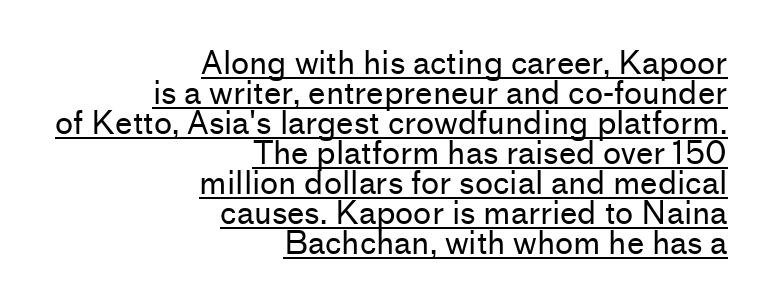
{"serif": "no", "italic": "no", "bold": "no", "weight": "regular", "width": "normal", "stroke_contrast": "low", "x_height": "medium", "monospaced": "no", "underline": "yes", "align": "right", "line_spacing": "tight", "line_spacing_ratio": 0.97, "letter_spacing": "normal", "letter_spacing_em": 0.0, "glyph_px": 31}
